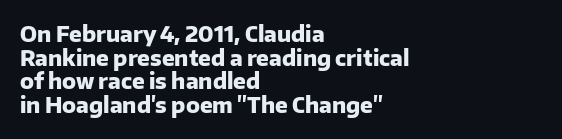
Type without underlining. The rendering uses a small line-height, squeezing the rows. Do the letters lean? They stand straight. The font is running at its bold setting. Typeset ragged right — the left edge is the straight one.
